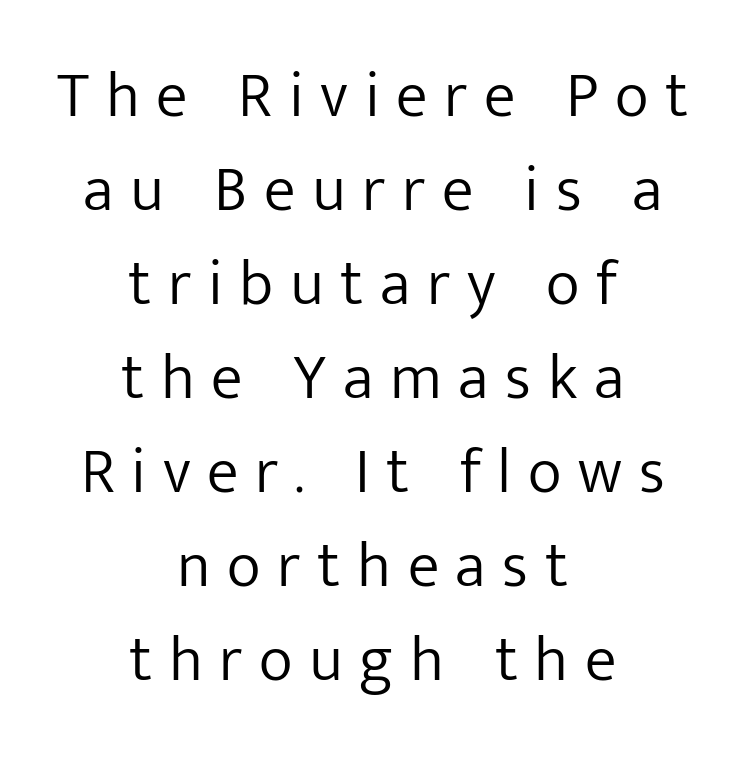
No letter is thick-stroked: the sample isn't bold. Do the characters align in a grid? No, the font is proportional. Whoever set this chose a conventional vertical rhythm. Short and long lines alike share a common midpoint. Beneath every word, the page is bare. Nothing sits at the stroke ends, so this counts as sans-serif.
